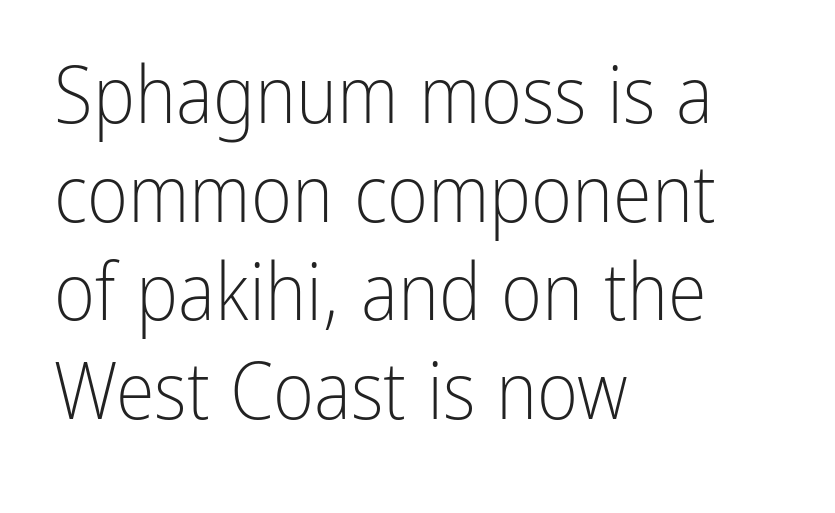
Standard letterfit; no display-style spreading of the glyphs. Baseline-to-baseline distance is the conventional proportion of letter height. The letters advance in unequal steps, a hallmark of proportional type. Ordinary non-slanted type is in use. Beneath every word, the page is bare. The characters display no serif detailing; their extremities are plain.
